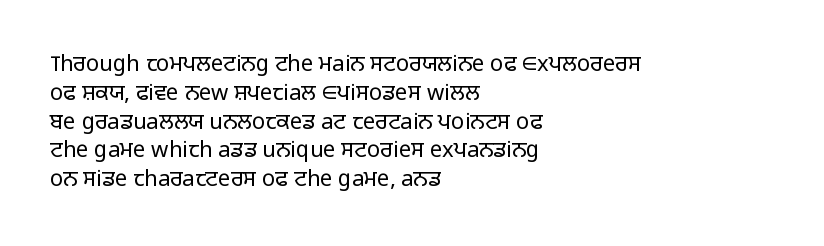
Q: Is the text bold? A: No.
Q: Is the text italic (slanted)? A: No, it is upright.
Q: Is the text underlined? A: No.
Q: How is the paragraph aligned? A: Left-aligned.
Q: Is the spacing between letters normal or unusually wide? A: Normal.
Q: Is the spacing between lines tight, normal or loose? A: Normal.
